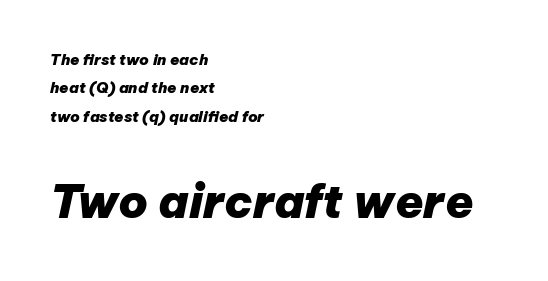
The image shows 46 px heavy type, italic (leaning right); set left-aligned, line spacing 1.89x, normal letter spacing, not underlined; the second (bottom) block is 3.07x larger; low stroke contrast and a medium x-height.
